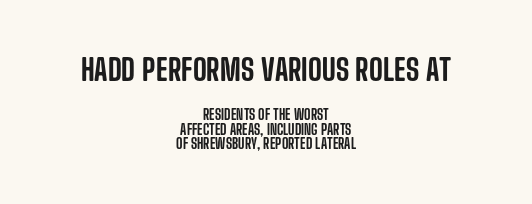
Default kerning and tracking; the words read as compact shapes. Honestly, there is no underline to notice here at all. Notice how descenders almost collide with the ascenders below — that's tight leading. This rendering uses center alignment, leaving both contours irregular but symmetric. You could not count columns in this text — the font is proportionally spaced.
